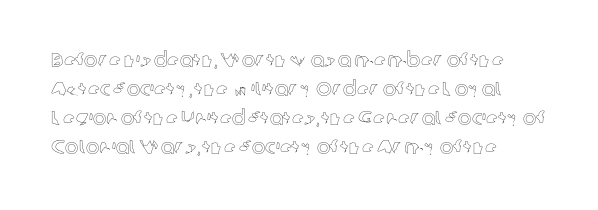
Underlining? Definitely not there. The letters stand upright; this is a roman face. A typesetter would call this zero additional tracking. The line-height multiplier appears to be the usual default.
